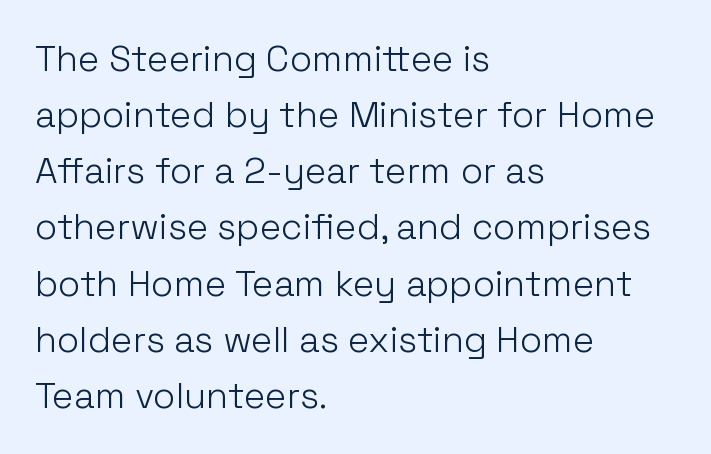
Think standard paragraph weight, or any step lighter than that. Nope, no serifs anywhere on these letters. Where is the straight margin? On the left. Nope, not italic — everything's standing straight. The face used here is rendered with its standard letterfit. The passage shown is typed in a proportional face where columns would drift.
